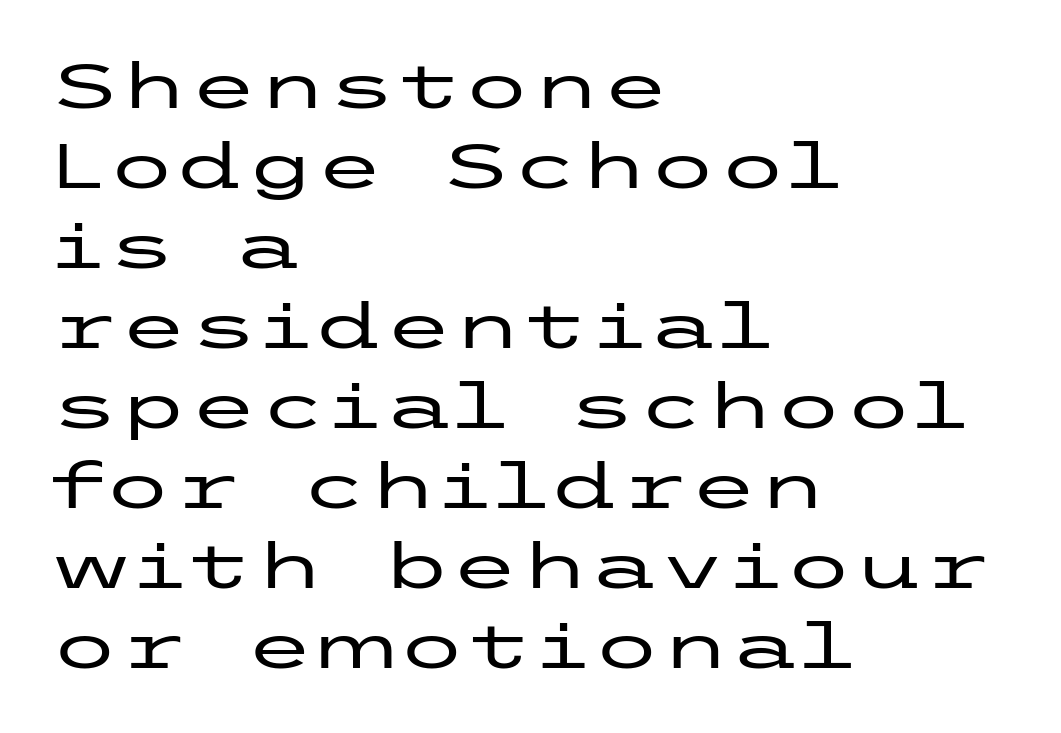
This rendering employs a face without finishing strokes, i.e., a sans-serif. This sample uses an upright cut, with every glyph sitting square on the baseline. You could call the tracking neutral — neither tight nor loose. Interline gaps are of average width in this sample.
